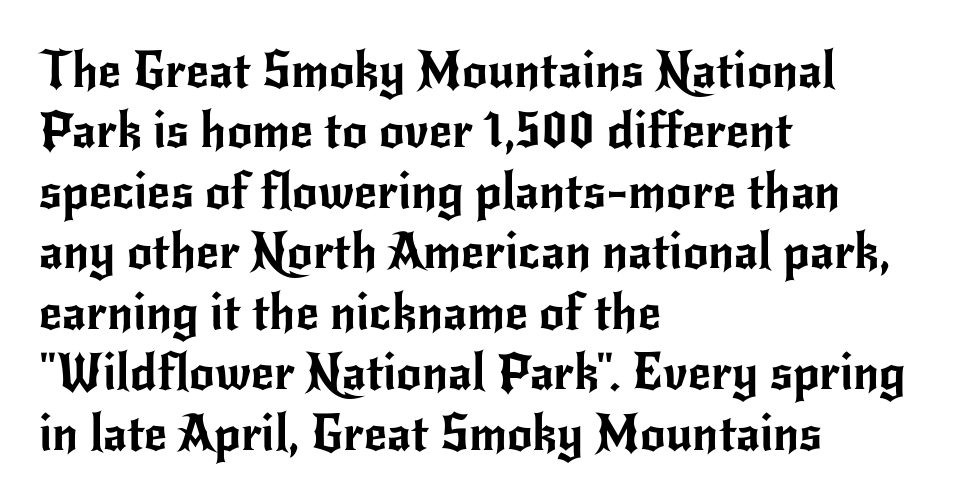
Italic: no, the glyphs are upright roman. Nobody touched the tracking dial on this one. In CSS terms this would be text-align: left. The typeface chosen for these lines omits serifs. Honestly, there is no underline to notice here at all. Each letter keeps its own natural width here, so spacing adapts to shape.
